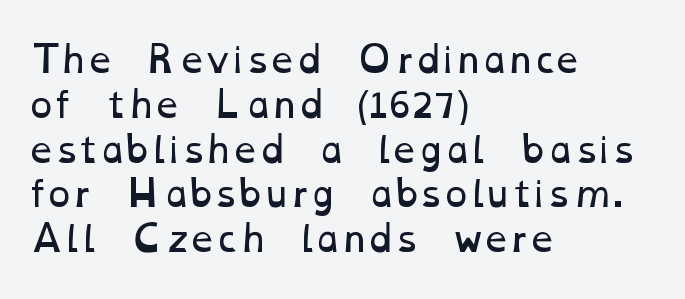
These glyphs show unthickened strokes, regular width or finer. Layout note: lines flush left. The line-height multiplier appears to be the usual default. The specimen omits any rule beneath the text block's lines. Spacing verdict: proportional, widths tailored to each character. Between one letter and the next there's only the usual sliver of space.
